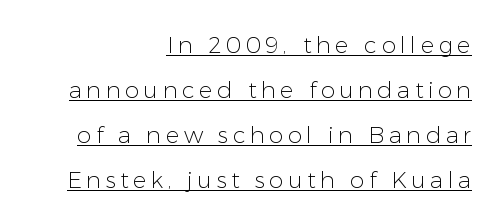
The image shows 23 px text type, upright; set right-aligned, loose line spacing (1.95x), underlined.
